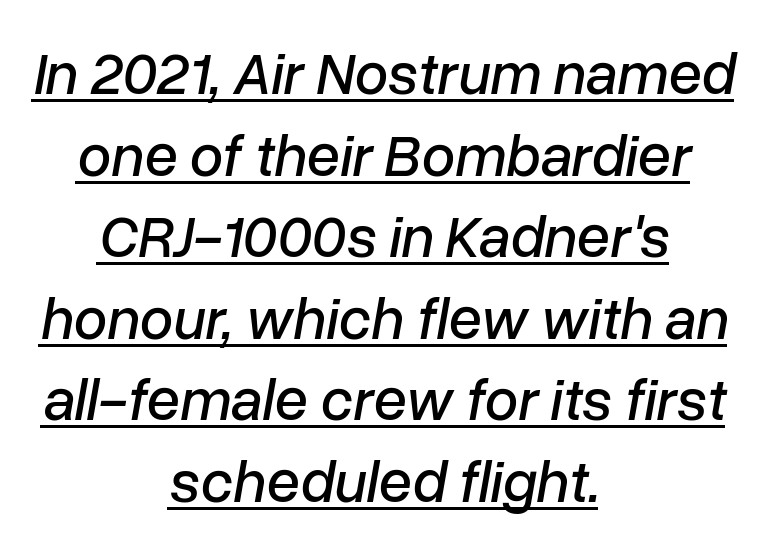
The lettering tilts uniformly, giving the passage an italic look. Looks like regular typesetting: each glyph gets only the width it needs. This sample uses plain, unmodified letter spacing. Compared with undecorated copy, this sample adds a rule below the words. Horizontal bands of white between lines are of average thickness.
